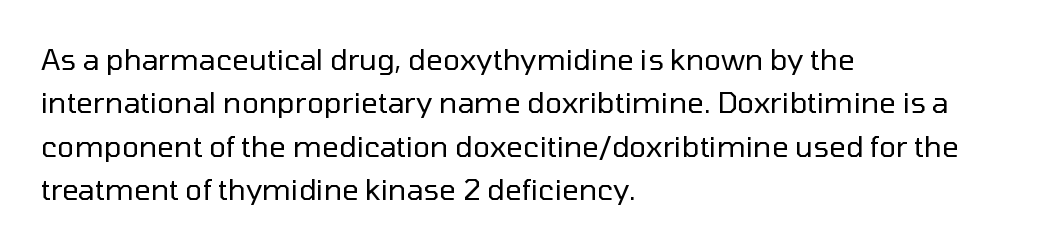
{"serif": "no", "italic": "no", "bold": "no", "weight": "regular", "width": "normal", "stroke_contrast": "low", "x_height": "medium", "monospaced": "no", "underline": "no", "align": "left", "line_spacing": "normal", "line_spacing_ratio": 1.5, "letter_spacing": "normal", "letter_spacing_em": 0.0, "glyph_px": 29}
